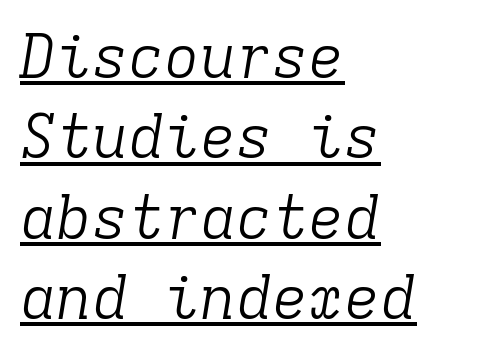
The leading is moderate, giving the passage an even texture. Notice how a bar underscores the lettering throughout. Each letter, wide or thin by design, is forced into the same width here. The strokes are not fattened; the text isn't bold.
